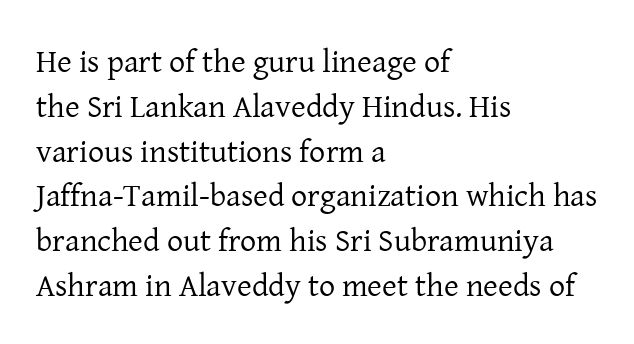
Q: Is the text bold? A: No.
Q: Is the text italic (slanted)? A: No, it is upright.
Q: Is the typeface a serif or a sans-serif typeface? A: Serif.
Q: Is the text underlined? A: No.
Q: How is the paragraph aligned? A: Left-aligned.
Q: Is the spacing between letters normal or unusually wide? A: Normal.
Q: Is the spacing between lines tight, normal or loose? A: Normal.
Q: Width (condensed, normal, or wide)? A: Normal.
Q: Stroke contrast? A: Low.
Q: x-height? A: Medium.
Q: Monospaced? A: No.
